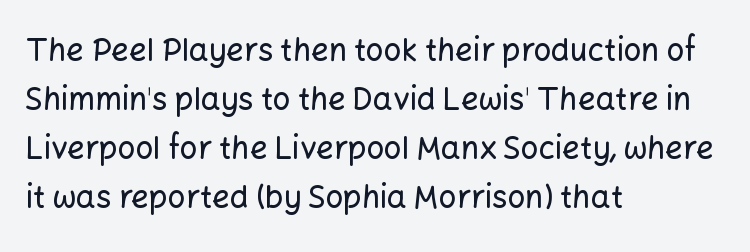
The image shows 31 px sans-serif type, upright; set left-aligned, normal line spacing (1.58x), normal letter spacing, not underlined; low stroke contrast and a medium x-height.
